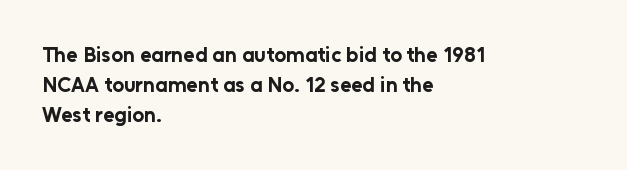
{"italic": "no", "bold": "yes", "underline": "no", "align": "left", "line_spacing": "normal", "line_spacing_ratio": 1.42, "letter_spacing": "normal", "letter_spacing_em": 0.0, "glyph_px": 21}
